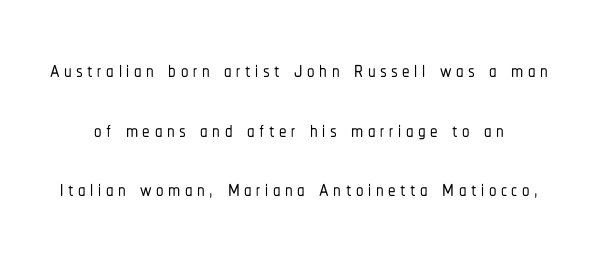
The image shows 30 px condensed sans-serif type, upright; set loose line spacing (1.99x), not underlined; low stroke contrast and a medium x-height.
